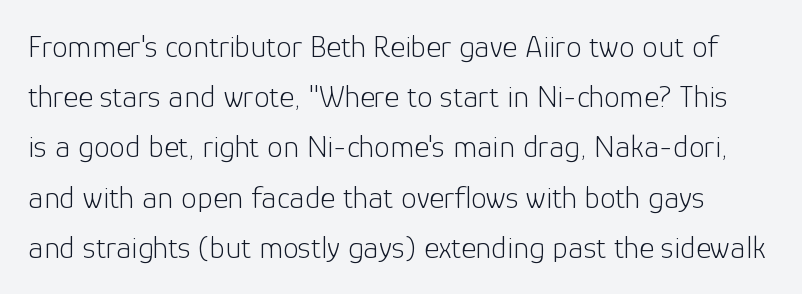
Q: Is the text bold? A: No.
Q: Is the text italic (slanted)? A: No, it is upright.
Q: Is the typeface a serif or a sans-serif typeface? A: Sans-serif.
Q: Is the text underlined? A: No.
Q: Is the spacing between letters normal or unusually wide? A: Normal.
Q: Is the spacing between lines tight, normal or loose? A: Normal.
Q: Width (condensed, normal, or wide)? A: Normal.
Q: Stroke contrast? A: Low.
Q: x-height? A: Medium.
Q: Monospaced? A: No.
